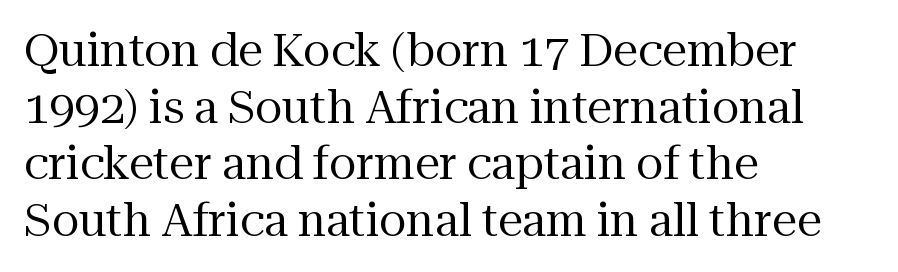
The image shows 45 px regular-weight serif type, upright; set left-aligned, normal line spacing (1.26x), normal letter spacing, not underlined; medium stroke contrast and a medium x-height.
